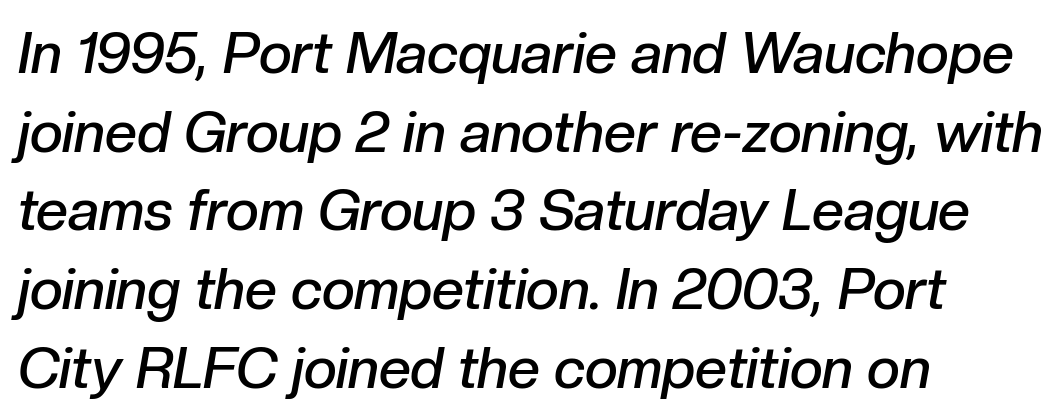
{"italic": "yes", "lean": "right", "slant_degrees": 10, "bold": "semi", "weight": "semibold", "width": "normal", "stroke_contrast": "low", "x_height": "medium", "monospaced": "no", "underline": "no", "align": "left", "line_spacing": "normal", "line_spacing_ratio": 1.38, "letter_spacing": "normal", "letter_spacing_em": 0.0, "glyph_px": 57}
